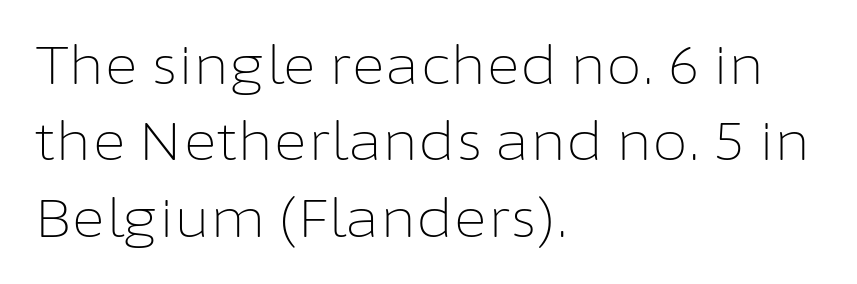
Q: Is the text bold? A: No.
Q: Is the text italic (slanted)? A: No, it is upright.
Q: Is the typeface a serif or a sans-serif typeface? A: Sans-serif.
Q: Is the text underlined? A: No.
Q: How is the paragraph aligned? A: Left-aligned.
Q: Is the spacing between letters normal or unusually wide? A: Normal.
Q: Is the spacing between lines tight, normal or loose? A: Normal.
Q: Width (condensed, normal, or wide)? A: Normal.
Q: Stroke contrast? A: Low.
Q: x-height? A: Medium.
Q: Monospaced? A: No.
